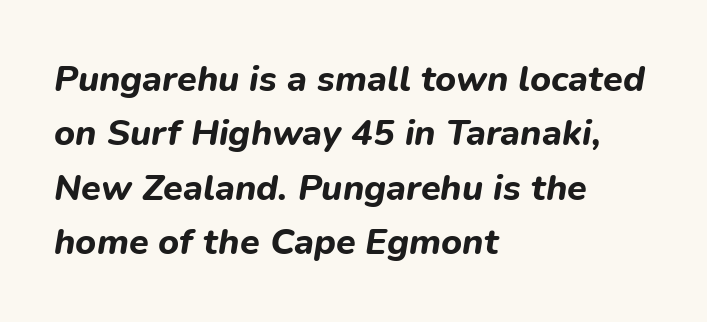
{"italic": "yes", "lean": "right", "slant_degrees": 9, "bold": "yes", "weight": "bold", "width": "normal", "stroke_contrast": "low", "x_height": "medium", "monospaced": "no", "underline": "no", "align": "left", "line_spacing": "normal", "line_spacing_ratio": 1.51, "letter_spacing": "normal", "letter_spacing_em": 0.0, "glyph_px": 36}
